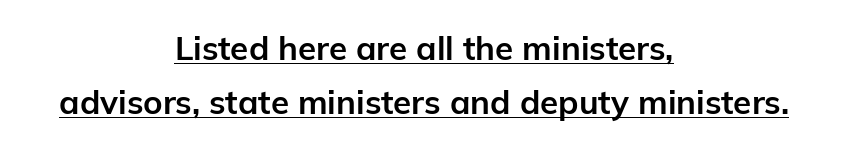
Ascenders rise straight up at ninety degrees. The rendering uses a bold face; every stroke is thick and dark. Regarding serifs, this sample does without them. Beneath each row of characters lies a ruled line.
